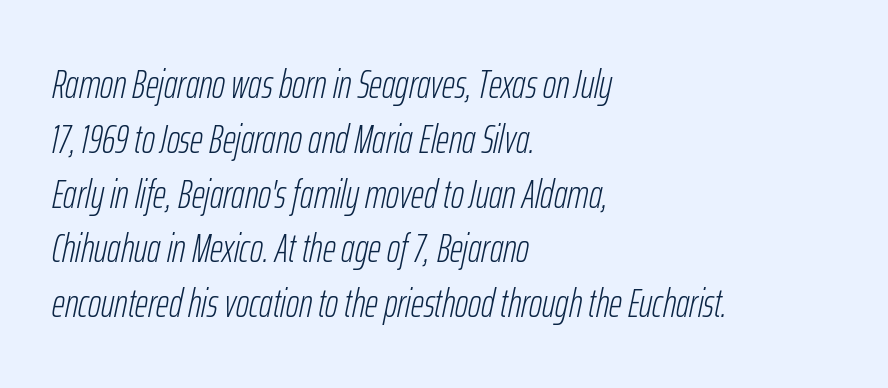
Underlining? Definitely not there. Visually the block forms a straight wall on the left and a jagged coastline on the right. Counters stay open thanks to moderate or lighter strokes. You can tell it's italic because the verticals aren't actually vertical.
